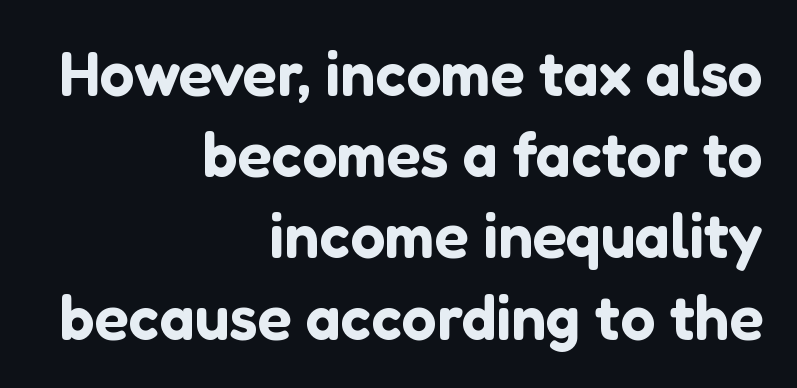
The image shows 62 px sans-serif type, upright; set right-aligned, normal line spacing (1.31x), normal letter spacing, not underlined; low stroke contrast and a medium x-height.
